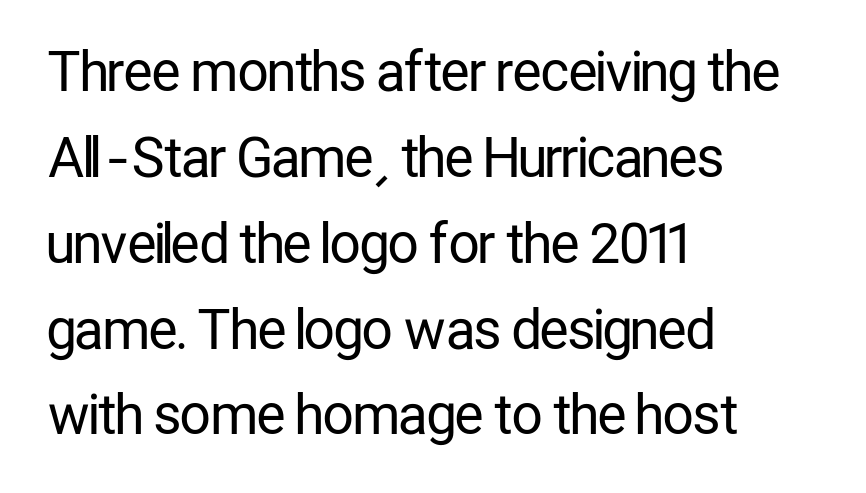
The image shows 54 px regular-weight, condensed sans-serif type, upright; set left-aligned, normal line spacing (1.59x), normal letter spacing, not underlined; low stroke contrast and a medium x-height.
